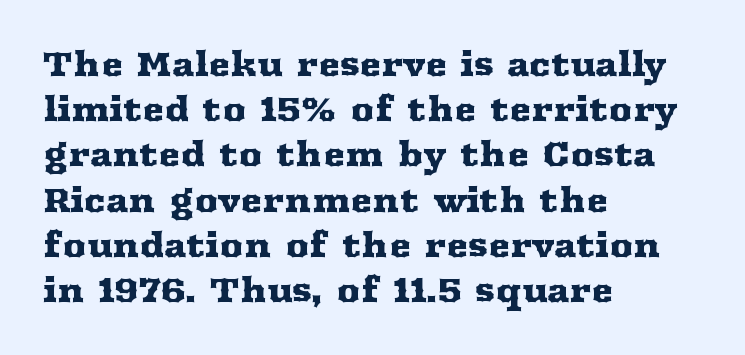
The image shows 33 px wide serif type, upright; set left-aligned, normal line spacing (1.37x), normal letter spacing, not underlined; medium stroke contrast and a medium x-height.
